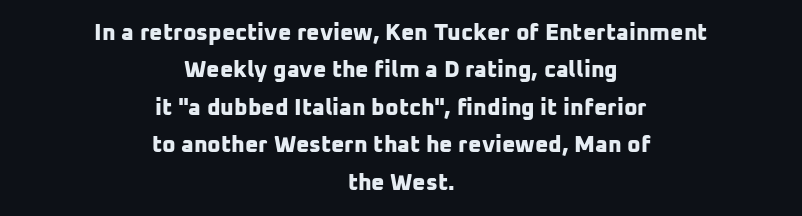
Whoever set this chose a conventional vertical rhythm. This rendering leaves character spacing at its baseline value. Bare-footed words on every line. Every row of glyphs is offset so its center matches the block's center. Strong, thick strokes mark this as bold type.
